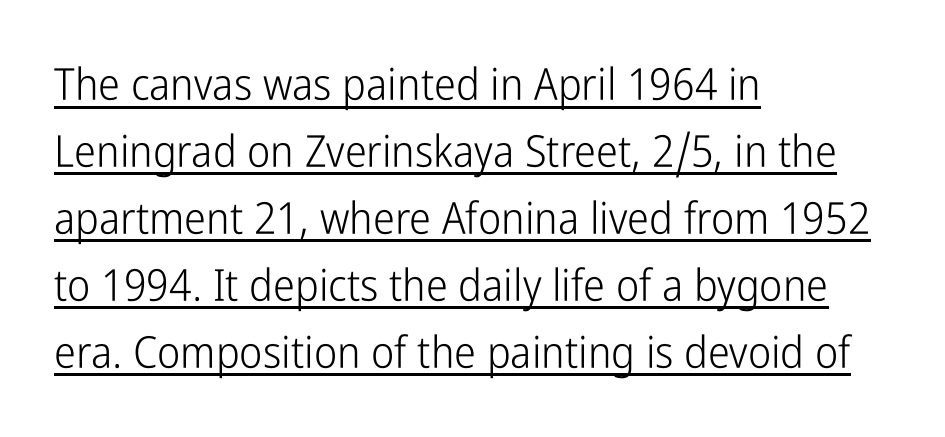
{"serif": "no", "italic": "no", "bold": "no", "weight": "light", "width": "condensed", "stroke_contrast": "low", "x_height": "medium", "monospaced": "no", "underline": "yes", "align": "left", "line_spacing": "normal", "line_spacing_ratio": 1.52, "letter_spacing": "normal", "letter_spacing_em": 0.0, "glyph_px": 44}
